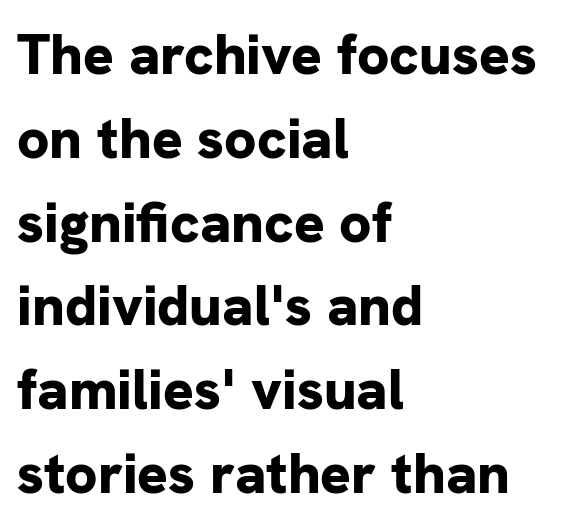
{"serif": "no", "italic": "no", "bold": "yes", "weight": "bold", "width": "normal", "stroke_contrast": "low", "x_height": "medium", "monospaced": "no", "underline": "no", "align": "left", "line_spacing": "normal", "line_spacing_ratio": 1.47, "letter_spacing": "normal", "letter_spacing_em": 0.0, "glyph_px": 57}
